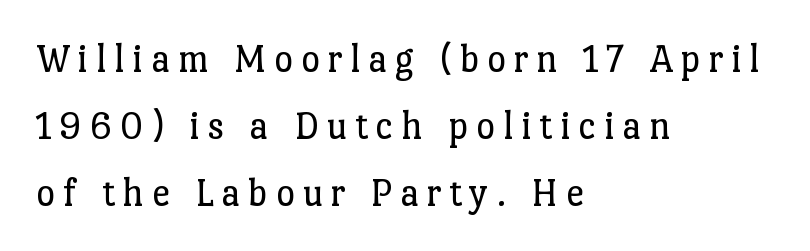
Q: Is the text bold? A: No.
Q: Is the text italic (slanted)? A: No, it is upright.
Q: Is the typeface a serif or a sans-serif typeface? A: Serif.
Q: Is the text underlined? A: No.
Q: How is the paragraph aligned? A: Left-aligned.
Q: Is the spacing between lines tight, normal or loose? A: Normal.
Q: Width (condensed, normal, or wide)? A: Normal.
Q: Stroke contrast? A: Low.
Q: x-height? A: Medium.
Q: Monospaced? A: No.
